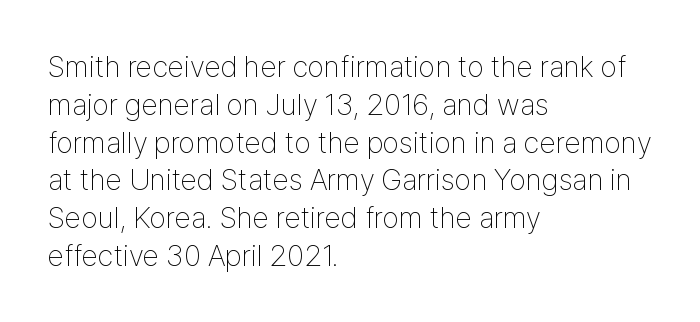
Typeset ragged right — the left edge is the straight one. This rendering employs a face without finishing strokes, i.e., a sans-serif. It's the straight-up-and-down kind of type. Short note: letters normally spaced.
